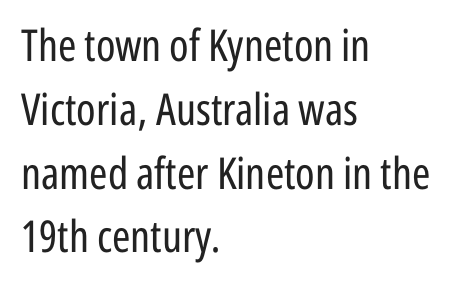
Q: Is the text bold? A: No.
Q: Is the text italic (slanted)? A: No, it is upright.
Q: Is the typeface a serif or a sans-serif typeface? A: Sans-serif.
Q: Is the text underlined? A: No.
Q: How is the paragraph aligned? A: Left-aligned.
Q: Is the spacing between letters normal or unusually wide? A: Normal.
Q: Is the spacing between lines tight, normal or loose? A: Normal.
Q: Width (condensed, normal, or wide)? A: Condensed.
Q: Stroke contrast? A: Low.
Q: x-height? A: Medium.
Q: Monospaced? A: No.
